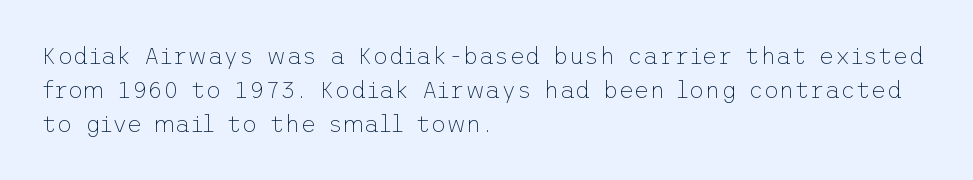
{"italic": "no", "bold": "no", "underline": "no", "align": "left", "line_spacing": "normal", "line_spacing_ratio": 1.41, "letter_spacing": "normal", "letter_spacing_em": 0.0, "glyph_px": 24}
